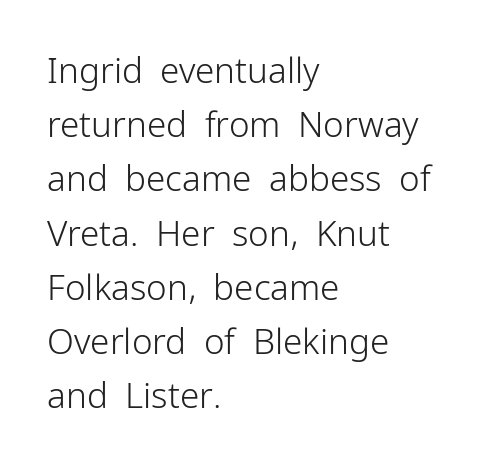
The face used here is rendered with its standard letterfit. The rows are spaced the way most documents space them. A typesetter would call this proportional, since set widths differ per character. Lines of text with bare space underneath. A quiet, ordinary-to-light weight characterises the typeface.
